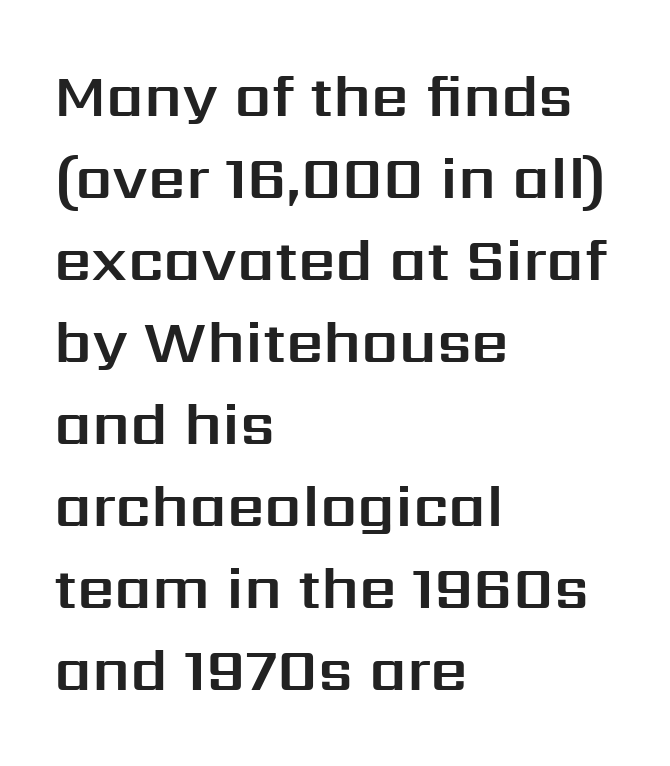
Compared with typical body copy, the letter spacing here is the same. Is there any slant? The stems are plumb. The zone under the glyphs is completely vacant. Character widths vary here, with narrow letters taking less room than wide ones. Whoever set this chose a conventional vertical rhythm. Leftover space on each line is placed entirely after the last word.
